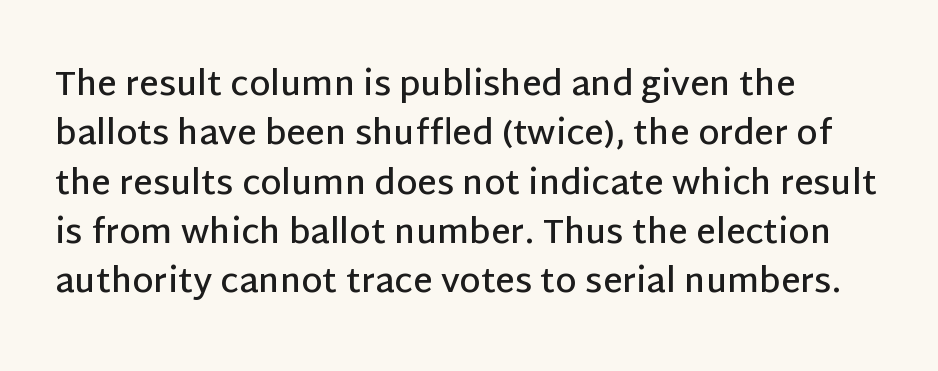
{"serif": "no", "italic": "no", "bold": "semi", "weight": "semibold", "width": "normal", "stroke_contrast": "low", "x_height": "large", "monospaced": "no", "underline": "no", "align": "left", "line_spacing": "normal", "line_spacing_ratio": 1.45, "letter_spacing": "normal", "letter_spacing_em": 0.0, "glyph_px": 34}
